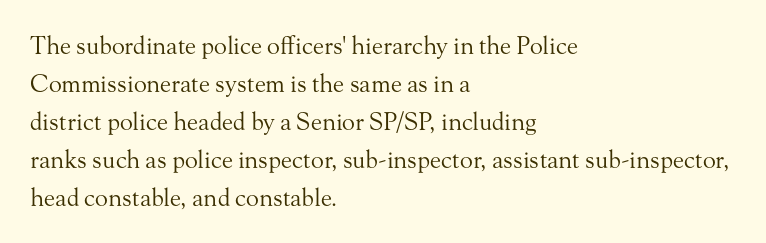
{"italic": "no", "bold": "no", "underline": "no", "align": "left", "line_spacing": "normal", "line_spacing_ratio": 1.58, "letter_spacing": "normal", "letter_spacing_em": 0.0, "glyph_px": 24}
